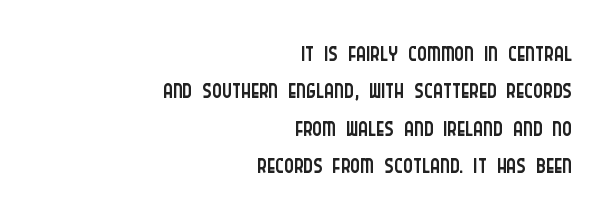
The image shows 37 px light, condensed sans-serif type, upright; set right-aligned, tight line spacing (1.01x), normal letter spacing, not underlined; low stroke contrast and a large x-height.
